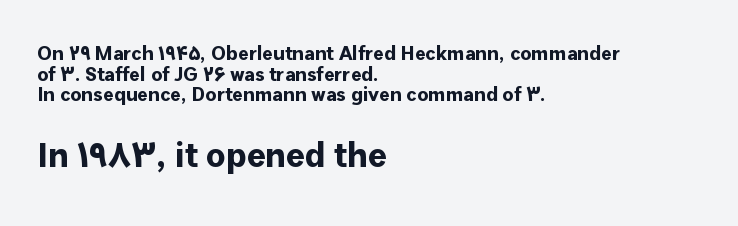
The image shows 35 px bold sans-serif type, upright; set left-aligned, tight line spacing (1.03x), normal letter spacing, not underlined; the second (bottom) block is 1.75x larger; low stroke contrast and a medium x-height.
